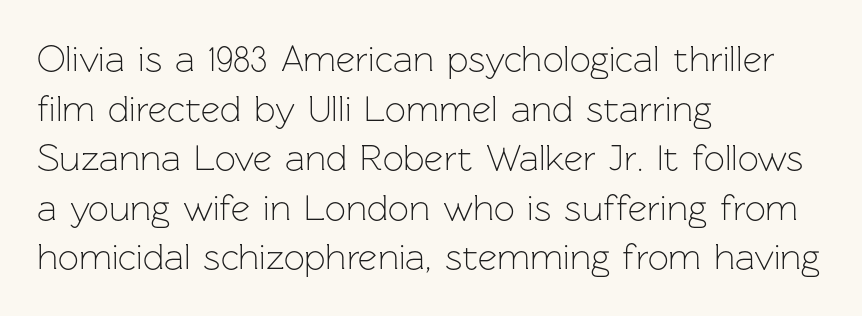
{"serif": "no", "italic": "no", "bold": "no", "weight": "light", "width": "normal", "stroke_contrast": "low", "x_height": "medium", "monospaced": "no", "underline": "no", "align": "left", "line_spacing": "normal", "line_spacing_ratio": 1.34, "letter_spacing": "normal", "letter_spacing_em": 0.0, "glyph_px": 37}
